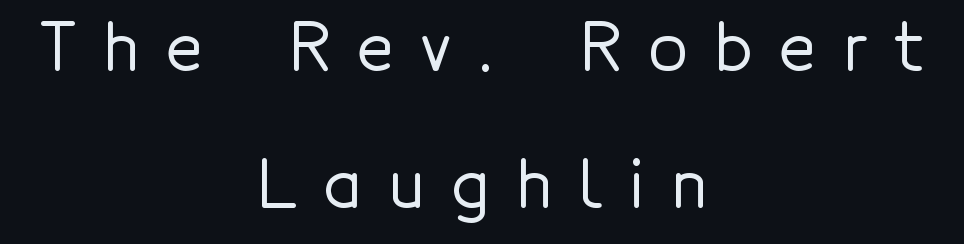
Q: Is the text italic (slanted)? A: No, it is upright.
Q: Is the typeface a serif or a sans-serif typeface? A: Sans-serif.
Q: Is the text underlined? A: No.
Q: How is the paragraph aligned? A: Centered.
Q: Is the spacing between letters normal or unusually wide? A: Unusually wide.
Q: Is the spacing between lines tight, normal or loose? A: Loose.
Q: Width (condensed, normal, or wide)? A: Normal.
Q: x-height? A: Medium.
Q: Monospaced? A: No.
